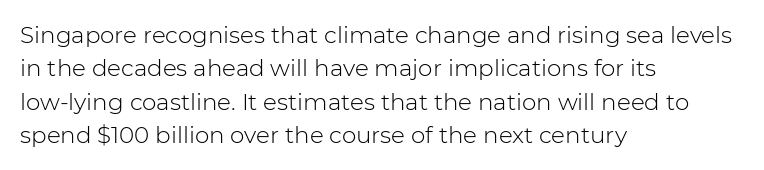
{"italic": "no", "bold": "no", "underline": "no", "align": "left", "line_spacing": "normal", "line_spacing_ratio": 1.45, "letter_spacing": "normal", "letter_spacing_em": 0.0, "glyph_px": 23}
